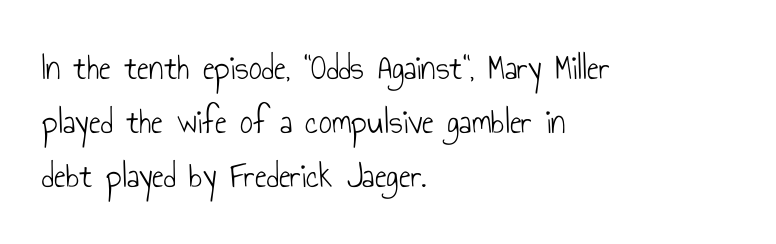
Tracking value appears to be zero — textbook default spacing. Only glyphs here, with clear space below each row. A student would call this left alignment; a typographer would say flush left, rag right. The letters look calm and open, with moderate or lighter stems. What kind of face is this? One without serifs — a sans. Italic: no, the glyphs are upright roman.
